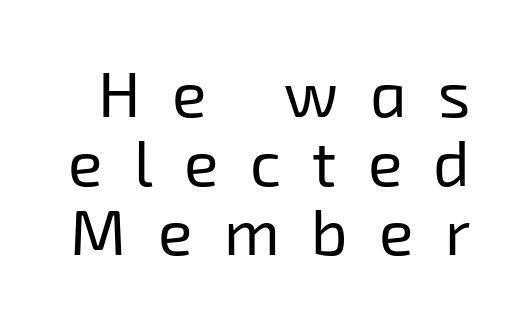
Q: Is the text bold? A: No.
Q: Is the typeface a serif or a sans-serif typeface? A: Sans-serif.
Q: Is the text underlined? A: No.
Q: Is the spacing between letters normal or unusually wide? A: Unusually wide.
Q: Is the spacing between lines tight, normal or loose? A: Tight.
Q: Width (condensed, normal, or wide)? A: Normal.
Q: Stroke contrast? A: Low.
Q: x-height? A: Medium.
Q: Monospaced? A: No.
